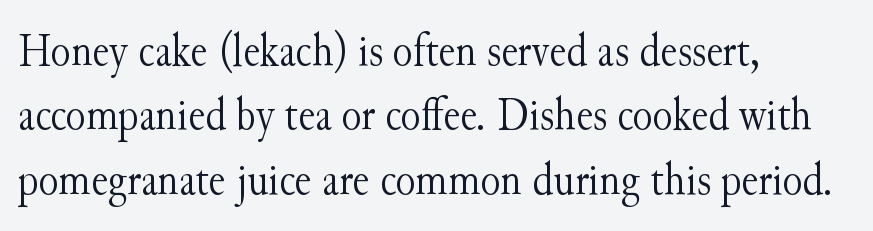
{"serif": "yes", "italic": "no", "bold": "no", "weight": "light", "width": "normal", "stroke_contrast": "medium", "x_height": "small", "monospaced": "no", "underline": "no", "align": "left", "line_spacing": "normal", "line_spacing_ratio": 1.4, "letter_spacing": "normal", "letter_spacing_em": 0.0, "glyph_px": 46}
